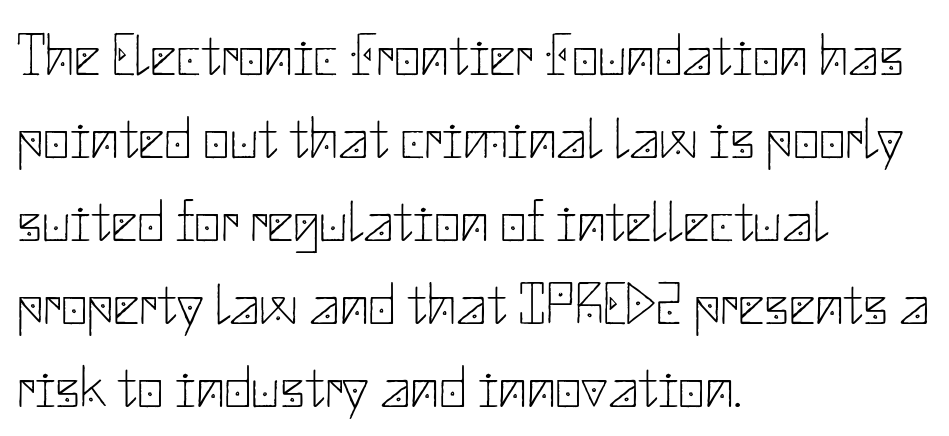
The image shows 58 px thin sans-serif type, upright; set left-aligned, normal line spacing (1.43x), normal letter spacing, not underlined; low stroke contrast and a small x-height.
